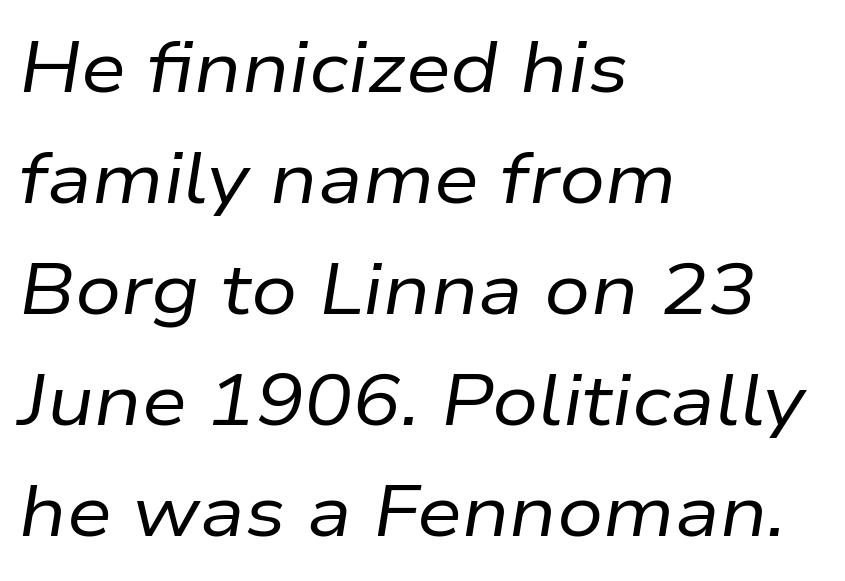
{"italic": "yes", "lean": "right", "slant_degrees": 9, "bold": "no", "weight": "regular", "width": "normal", "stroke_contrast": "low", "x_height": "medium", "monospaced": "no", "underline": "no", "align": "left", "line_spacing": "normal", "line_spacing_ratio": 1.54, "letter_spacing": "normal", "letter_spacing_em": 0.0, "glyph_px": 72}
